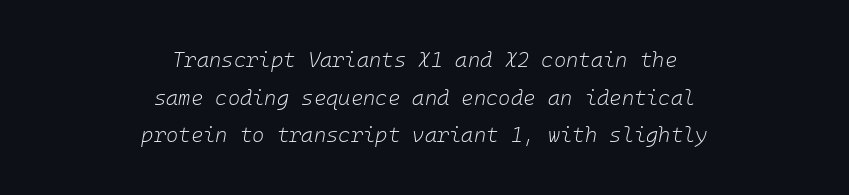
The typography opts for an oblique posture over an upright one. Has an underline been added? It has not. Visually the block forms a symmetrical silhouette, jagged on both flanks. No letter is thick-stroked: the sample isn't bold. Nothing unusual about the tracking: characters are spaced as the font intends.
